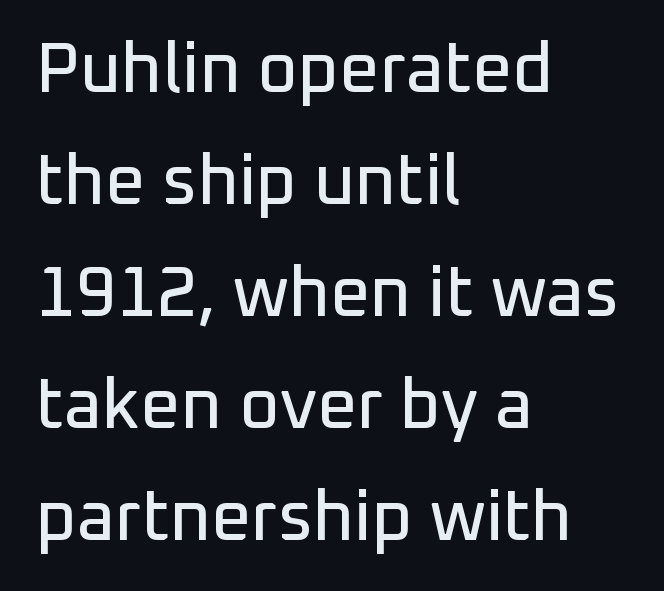
Q: Is the text italic (slanted)? A: No, it is upright.
Q: Is the typeface a serif or a sans-serif typeface? A: Sans-serif.
Q: Is the text underlined? A: No.
Q: How is the paragraph aligned? A: Left-aligned.
Q: Is the spacing between letters normal or unusually wide? A: Normal.
Q: Is the spacing between lines tight, normal or loose? A: Normal.
Q: Width (condensed, normal, or wide)? A: Normal.
Q: Stroke contrast? A: Low.
Q: x-height? A: Medium.
Q: Monospaced? A: No.
